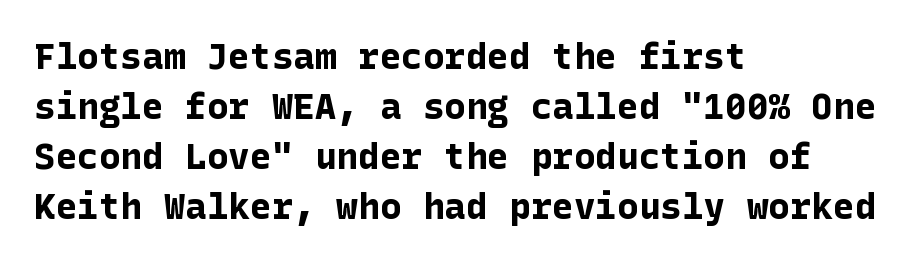
Q: Is the text bold? A: Yes.
Q: Is the text italic (slanted)? A: No, it is upright.
Q: Is the typeface a serif or a sans-serif typeface? A: Sans-serif.
Q: Is the text underlined? A: No.
Q: How is the paragraph aligned? A: Left-aligned.
Q: Is the spacing between letters normal or unusually wide? A: Normal.
Q: Is the spacing between lines tight, normal or loose? A: Normal.
Q: Width (condensed, normal, or wide)? A: Normal.
Q: Stroke contrast? A: Low.
Q: x-height? A: Medium.
